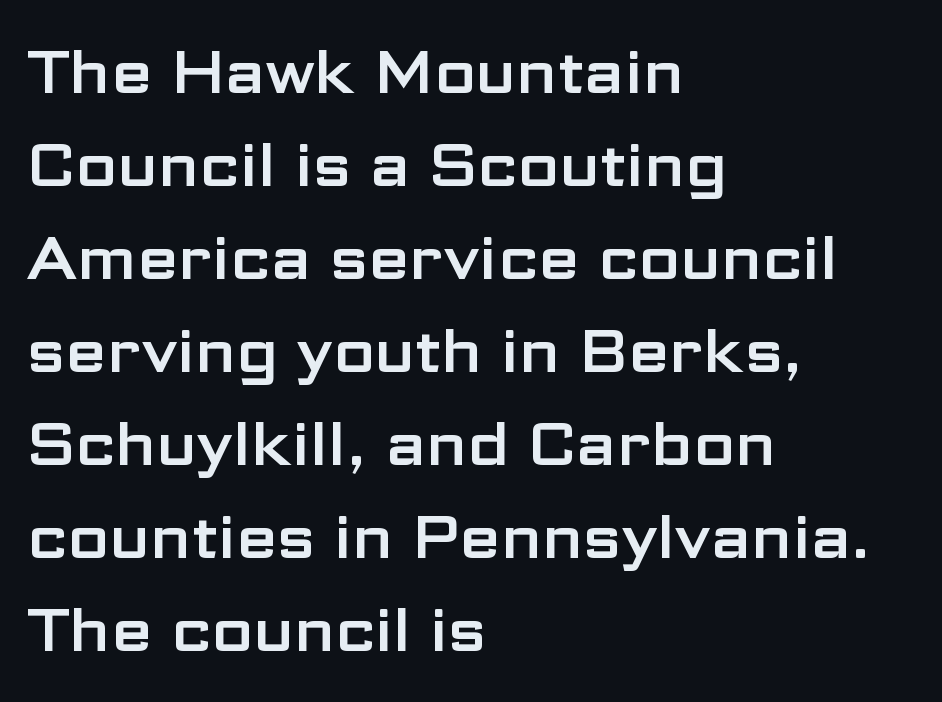
{"serif": "no", "italic": "no", "width": "wide", "stroke_contrast": "low", "x_height": "medium", "monospaced": "no", "underline": "no", "align": "left", "line_spacing": "normal", "line_spacing_ratio": 1.55, "letter_spacing": "normal", "letter_spacing_em": 0.0, "glyph_px": 60}
